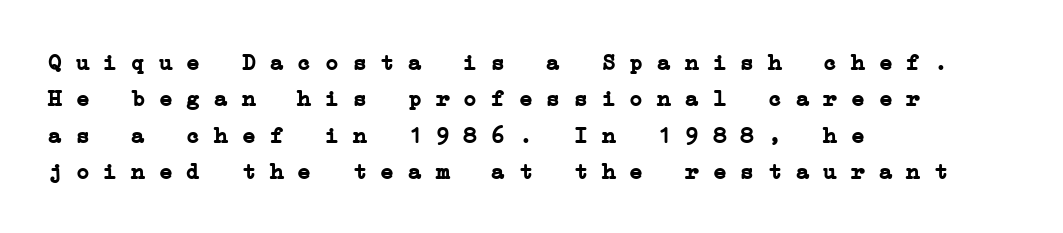
The image shows 23 px bold type; set left-aligned, normal line spacing (1.58x), normal letter spacing, not underlined.
